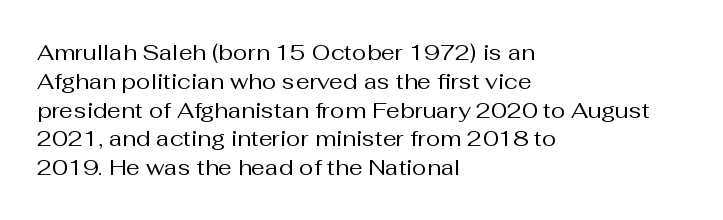
No extra ink here — the face is not bold. The ragged edge is on the right, which tells us the setting is flush left. Decoration check: the copy has no underline. Between one letter and the next there's only the usual sliver of space. No italicization has been applied; the sample stays upright. Successive baselines arrive at the customary interval.
